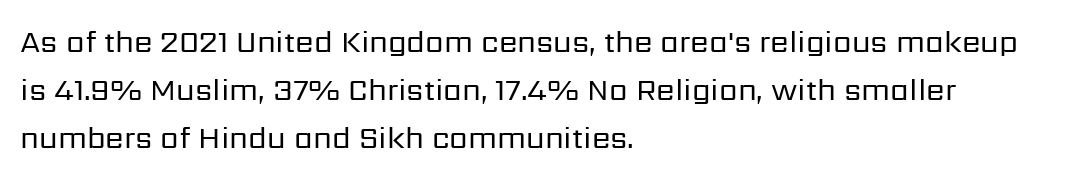
Where is the straight margin? On the left. The space between consecutive lines is moderate. There is no visible air inserted between adjacent glyphs. The font is comparable to plain body text, perhaps lighter. The baseline area is clear.
